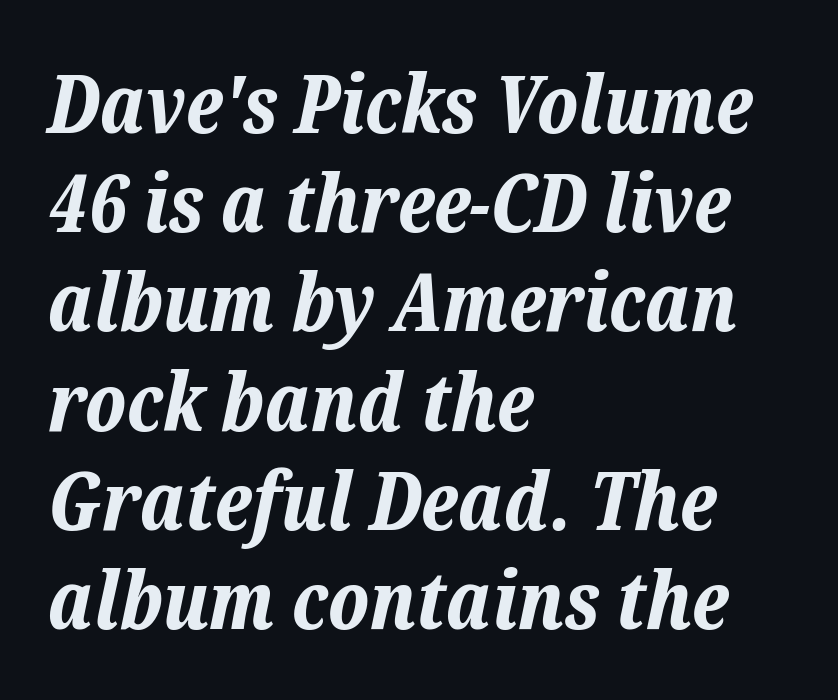
The image shows 80 px bold type, italic (leaning right); set left-aligned, line spacing 1.24x, normal letter spacing, not underlined; low stroke contrast and a medium x-height.
